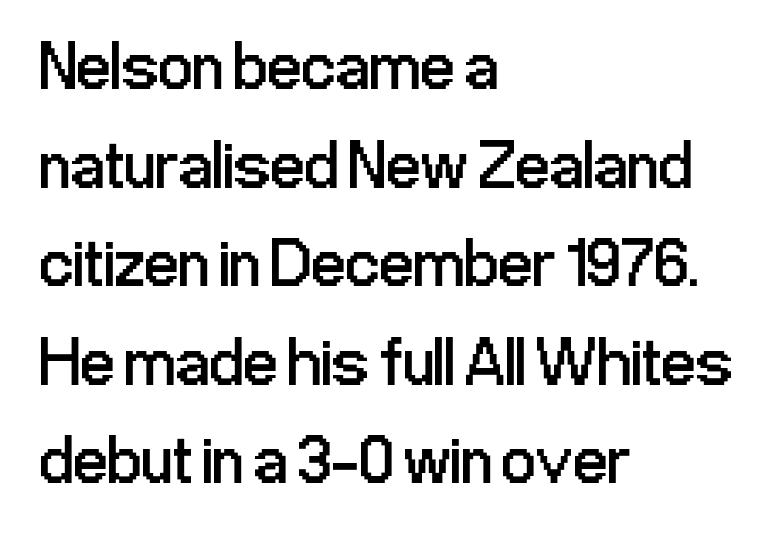
The rendering uses natural spacing where letterforms have individual widths. Plain, unruled lines of type. The letterforms sit shoulder to shoulder at normal distance. Each letter's strokes conclude bluntly, with no projecting serifs. Honestly, the row spacing looks completely unremarkable.
